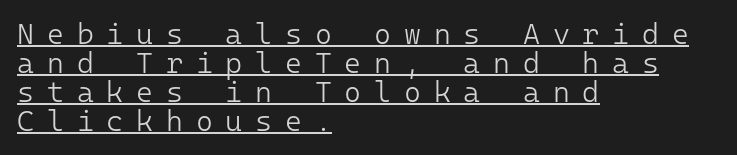
Q: Is the text bold? A: No.
Q: Is the text italic (slanted)? A: No, it is upright.
Q: Is the typeface a serif or a sans-serif typeface? A: Sans-serif.
Q: Is the text underlined? A: Yes.
Q: How is the paragraph aligned? A: Left-aligned.
Q: Is the spacing between letters normal or unusually wide? A: Unusually wide.
Q: Is the spacing between lines tight, normal or loose? A: Tight.
Q: Width (condensed, normal, or wide)? A: Normal.
Q: Stroke contrast? A: Low.
Q: x-height? A: Medium.
Q: Monospaced? A: Yes.
